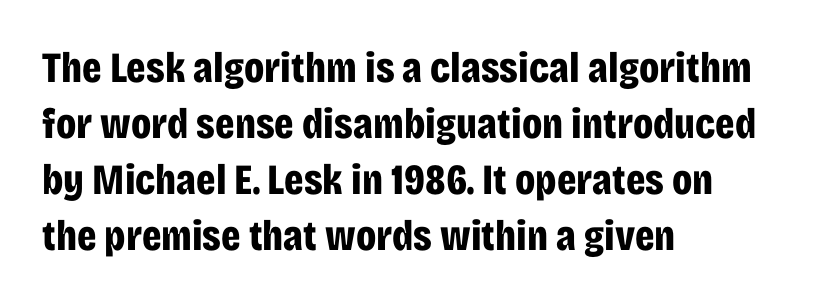
{"serif": "no", "italic": "no", "bold": "yes", "weight": "bold", "width": "condensed", "stroke_contrast": "low", "x_height": "large", "monospaced": "no", "underline": "no", "align": "left", "line_spacing": "normal", "line_spacing_ratio": 1.3, "letter_spacing": "normal", "letter_spacing_em": 0.0, "glyph_px": 43}
